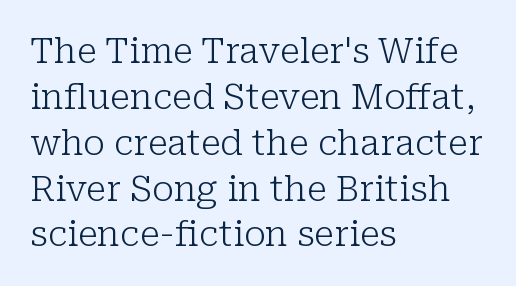
The image shows 35 px light serif type, upright; set left-aligned, normal line spacing (1.31x), normal letter spacing, not underlined; low stroke contrast and a medium x-height.
